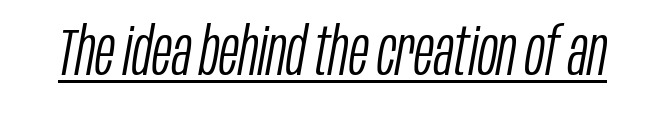
A rule runs beneath these lines of type. Italic: yes, the glyphs are oblique. Characters follow at the spacing the type designer built in. Think of a printed novel: that variable character pitch is what you see here. Stems here are at most as thick as an everyday book face.
